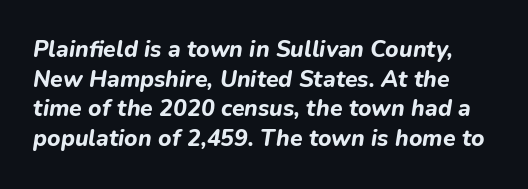
The image shows 23 px bold type, italic (leaning right); set normal line spacing (1.29x), normal letter spacing, not underlined.
